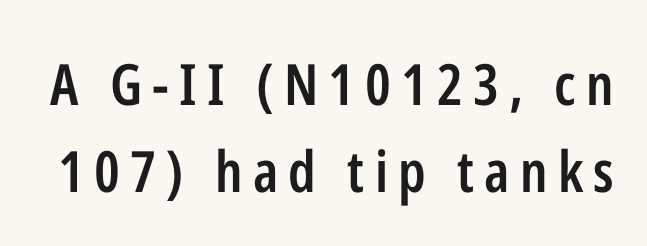
The image shows 57 px semibold, condensed sans-serif type, upright; set normal line spacing (1.53x), not underlined; low stroke contrast and a medium x-height.
